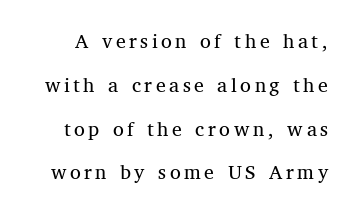
The image shows 22 px text type, upright; set loose line spacing (1.99x), not underlined.
